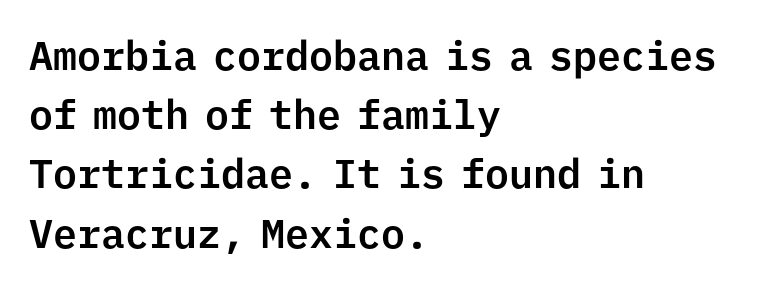
Q: Is the text italic (slanted)? A: No, it is upright.
Q: Is the typeface a serif or a sans-serif typeface? A: Sans-serif.
Q: Is the text underlined? A: No.
Q: How is the paragraph aligned? A: Left-aligned.
Q: Is the spacing between letters normal or unusually wide? A: Normal.
Q: Is the spacing between lines tight, normal or loose? A: Normal.
Q: Width (condensed, normal, or wide)? A: Normal.
Q: Stroke contrast? A: Low.
Q: x-height? A: Medium.
Q: Monospaced? A: Yes.
